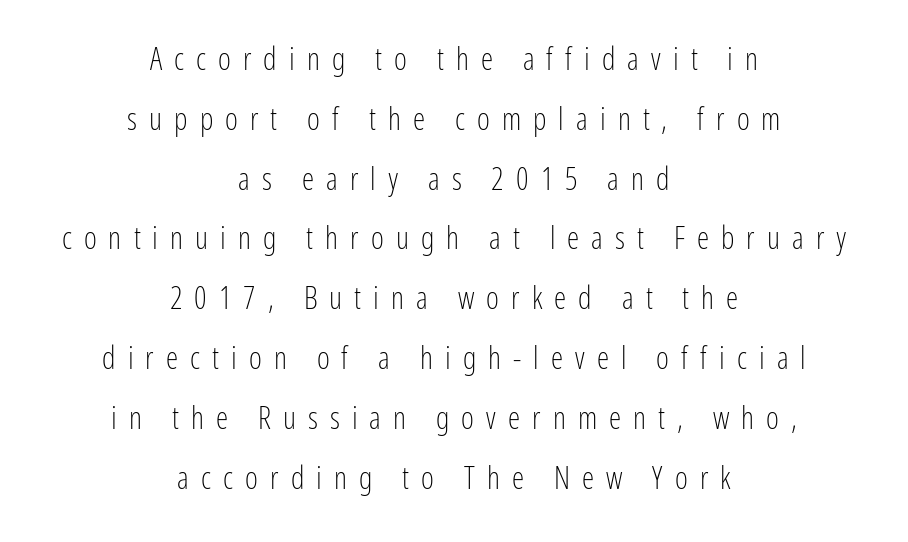
{"serif": "no", "italic": "no", "bold": "no", "weight": "light", "width": "condensed", "stroke_contrast": "low", "x_height": "medium", "monospaced": "no", "underline": "no", "align": "center", "line_spacing": "loose", "line_spacing_ratio": 1.93, "letter_spacing": "wide", "letter_spacing_em": 0.39, "glyph_px": 31}
